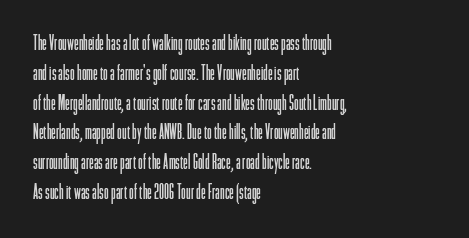
Quick note: interline space is typical. Nothing unusual about the tracking: characters are spaced as the font intends. Unmarked baselines from the first word to the last. No italicization has been applied; the sample stays upright.
